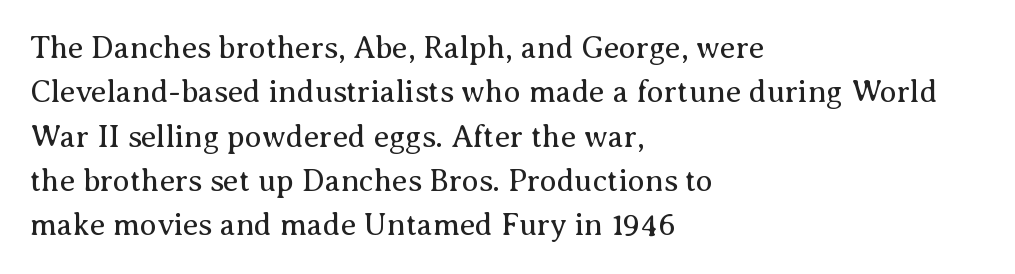
The image shows 31 px regular-weight serif type, upright; set left-aligned, normal line spacing (1.43x), normal letter spacing, not underlined; medium stroke contrast and a medium x-height.
